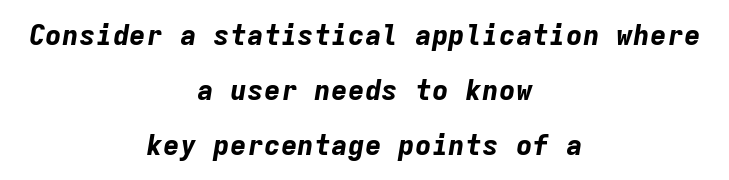
The axis of the letterforms is tilted away from vertical. The passage shown is emphatically bold. Compared with typical paragraphs, the rows here are farther apart. The rendering uses typewriter-style spacing with identical character cells. Spacing between characters is what you'd get straight out of the box.
